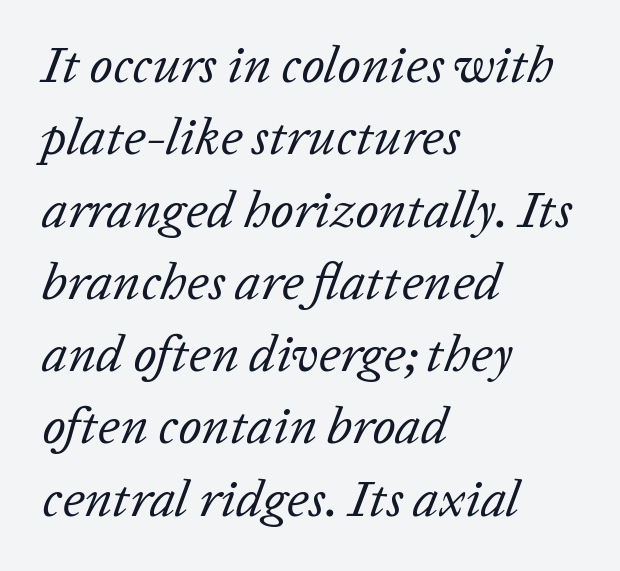
{"italic": "yes", "lean": "right", "slant_degrees": 20, "bold": "no", "weight": "regular", "width": "normal", "stroke_contrast": "low", "x_height": "medium", "monospaced": "no", "underline": "no", "align": "left", "line_spacing": "normal", "line_spacing_ratio": 1.39, "letter_spacing": "normal", "letter_spacing_em": 0.0, "glyph_px": 52}
